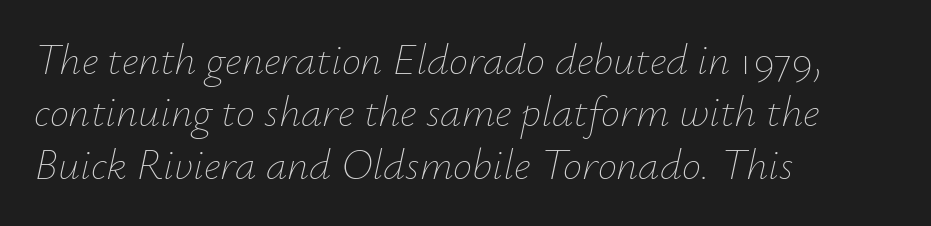
The image shows 43 px thin type, italic (leaning right); set left-aligned, line spacing 1.22x, normal letter spacing, not underlined; low stroke contrast and a small x-height.
